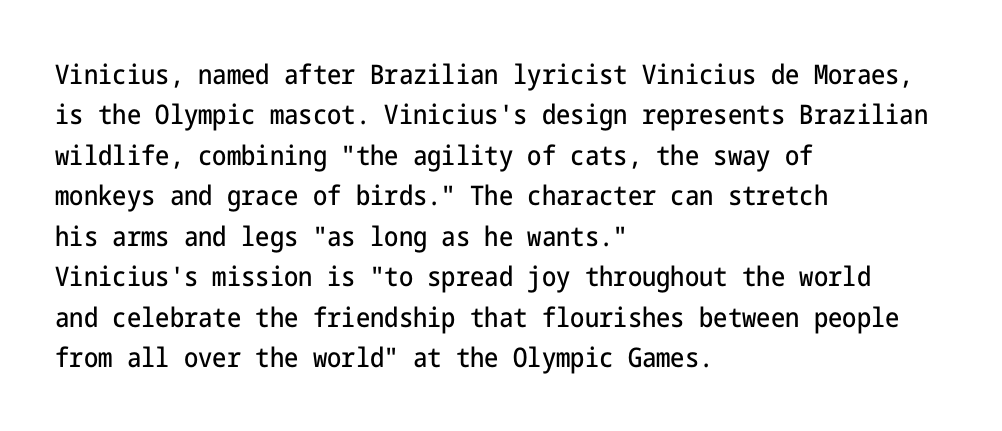
Q: Is the text italic (slanted)? A: No, it is upright.
Q: Is the text underlined? A: No.
Q: How is the paragraph aligned? A: Left-aligned.
Q: Is the spacing between letters normal or unusually wide? A: Normal.
Q: Is the spacing between lines tight, normal or loose? A: Normal.
